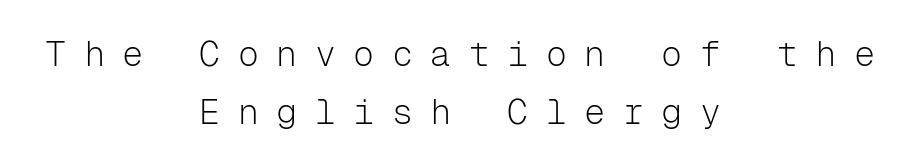
The image shows 35 px light sans-serif type, upright, monospaced; set centered, normal line spacing (1.66x), unusually wide letter spacing (+0.5 em), not underlined; low stroke contrast and a medium x-height.
